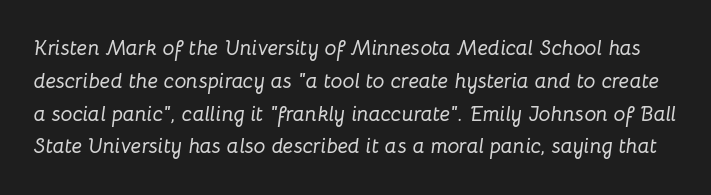
The image shows 21 px text type, italic (leaning right); set normal line spacing (1.56x), normal letter spacing, not underlined.
